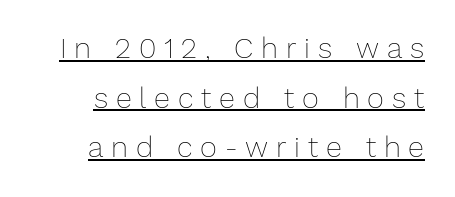
Q: Is the text bold? A: No.
Q: Is the text italic (slanted)? A: No, it is upright.
Q: Is the text underlined? A: Yes.
Q: Is the spacing between letters normal or unusually wide? A: Unusually wide.
Q: Width (condensed, normal, or wide)? A: Normal.
Q: Stroke contrast? A: Low.
Q: x-height? A: Medium.
Q: Monospaced? A: No.
